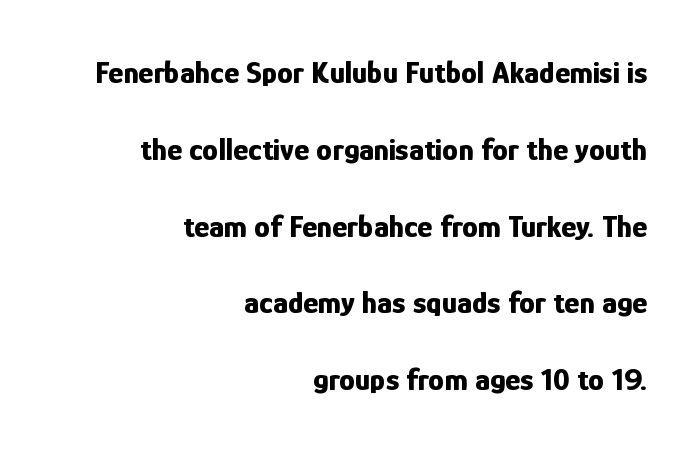
Each letter keeps its own natural width here, so spacing adapts to shape. Type style note: lacks serifs. Spacing between characters is what you'd get straight out of the box. Upright lettering throughout.
